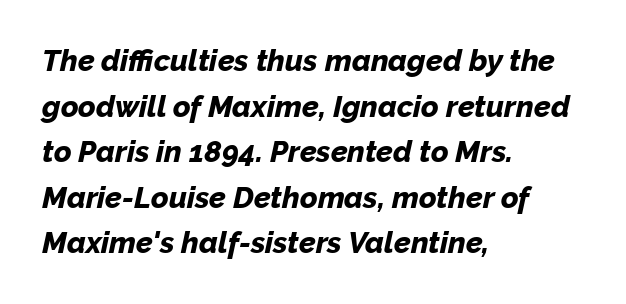
Q: Is the text bold? A: Yes.
Q: Is the text italic (slanted)? A: Yes, it leans right by about 12 degrees.
Q: Is the text underlined? A: No.
Q: How is the paragraph aligned? A: Left-aligned.
Q: Is the spacing between letters normal or unusually wide? A: Normal.
Q: Is the spacing between lines tight, normal or loose? A: Normal.
Q: Width (condensed, normal, or wide)? A: Normal.
Q: Stroke contrast? A: Low.
Q: x-height? A: Medium.
Q: Monospaced? A: No.
